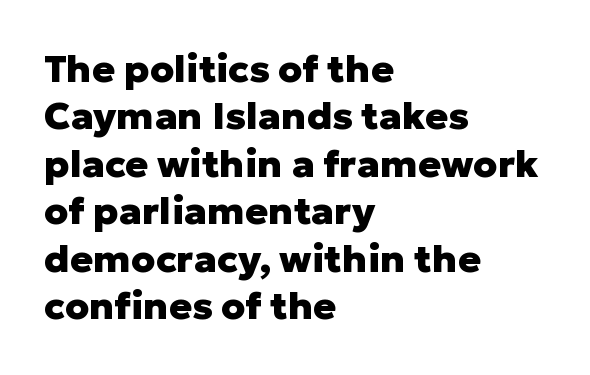
{"serif": "no", "italic": "no", "bold": "yes", "weight": "heavy", "width": "normal", "stroke_contrast": "low", "x_height": "medium", "monospaced": "no", "underline": "no", "align": "left", "line_spacing": "normal", "line_spacing_ratio": 1.25, "letter_spacing": "normal", "letter_spacing_em": 0.0, "glyph_px": 38}
